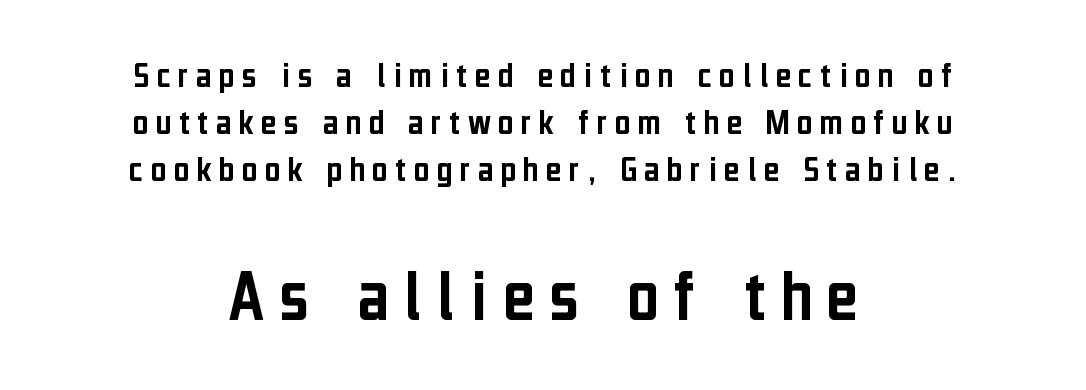
The image shows 76 px condensed sans-serif type, upright; set centered, line spacing 1.24x, not underlined; the second (bottom) block is 2.0x larger; low stroke contrast and a medium x-height.
